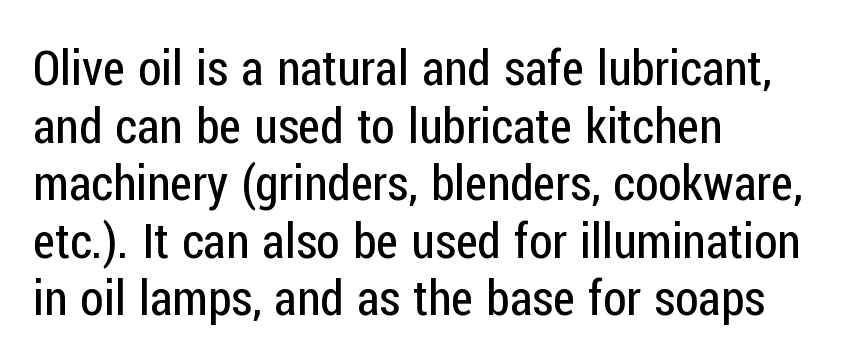
{"serif": "no", "italic": "no", "bold": "no", "weight": "regular", "width": "condensed", "stroke_contrast": "low", "x_height": "medium", "monospaced": "no", "underline": "no", "align": "left", "line_spacing_ratio": 1.2, "letter_spacing": "normal", "letter_spacing_em": 0.0, "glyph_px": 48}
